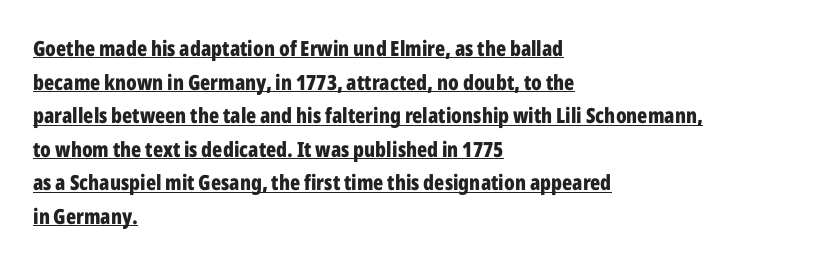
The image shows 21 px bold type, upright; set left-aligned, normal line spacing (1.6x), normal letter spacing, underlined.
